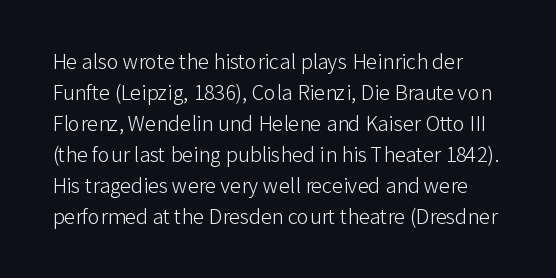
The image shows 20 px text type, upright; set normal line spacing (1.55x), normal letter spacing, not underlined.
